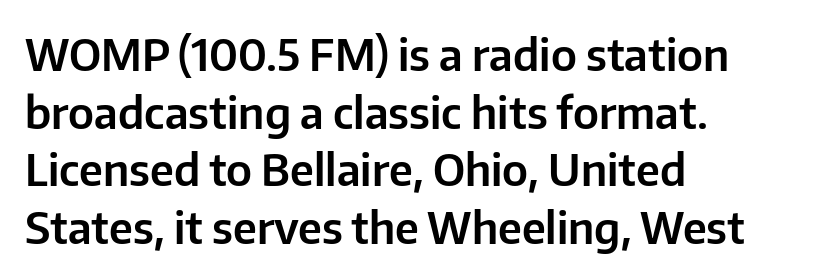
Q: Is the text italic (slanted)? A: No, it is upright.
Q: Is the typeface a serif or a sans-serif typeface? A: Sans-serif.
Q: Is the text underlined? A: No.
Q: How is the paragraph aligned? A: Left-aligned.
Q: Is the spacing between letters normal or unusually wide? A: Normal.
Q: Is the spacing between lines tight, normal or loose? A: Normal.
Q: Width (condensed, normal, or wide)? A: Normal.
Q: Stroke contrast? A: Low.
Q: x-height? A: Medium.
Q: Monospaced? A: No.
